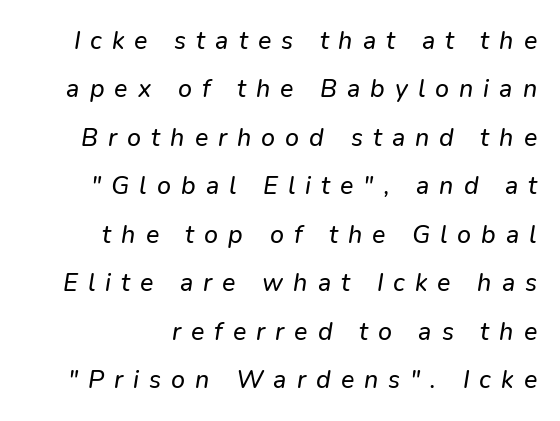
The image shows 25 px text type, italic (leaning right); set right-aligned, loose line spacing (1.94x), unusually wide letter spacing (+0.4 em), not underlined.
